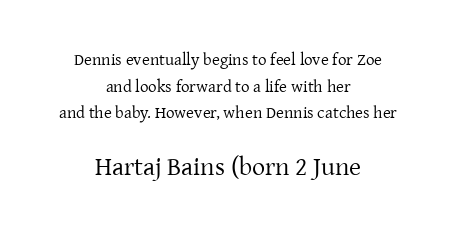
In this sample the second text group is rendered at the bigger scale. These lines stack symmetrically, like a column narrowing and widening about its center. Every character sits straight up, as roman type does. Is there much room between lines? A standard amount, neither cramped nor airy. Compared with a typical body face, this is equally light or lighter still. Is the letter spacing exaggerated? No — it looks like the ordinary default.
